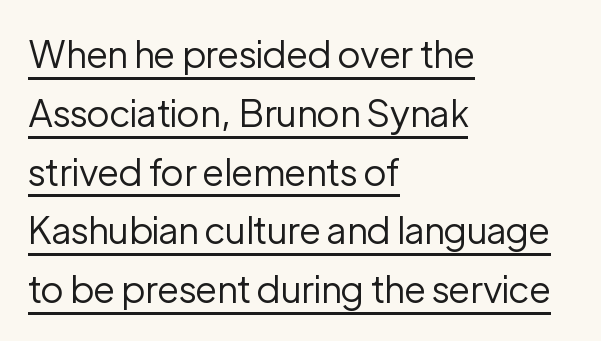
Q: Is the text bold? A: No.
Q: Is the text italic (slanted)? A: No, it is upright.
Q: Is the typeface a serif or a sans-serif typeface? A: Sans-serif.
Q: Is the text underlined? A: Yes.
Q: How is the paragraph aligned? A: Left-aligned.
Q: Is the spacing between letters normal or unusually wide? A: Normal.
Q: Is the spacing between lines tight, normal or loose? A: Normal.
Q: Width (condensed, normal, or wide)? A: Normal.
Q: Stroke contrast? A: Low.
Q: x-height? A: Medium.
Q: Monospaced? A: No.
